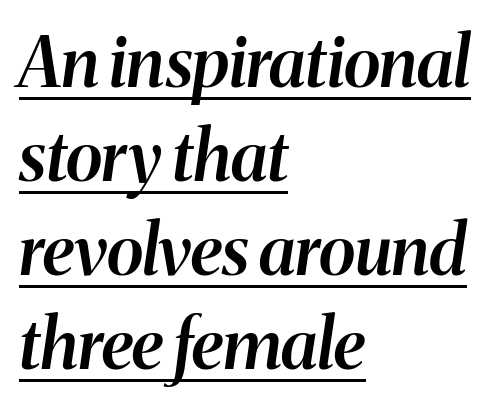
The image shows 69 px semibold type, italic (leaning right); set left-aligned, normal line spacing (1.36x), normal letter spacing, underlined; medium stroke contrast and a medium x-height.
